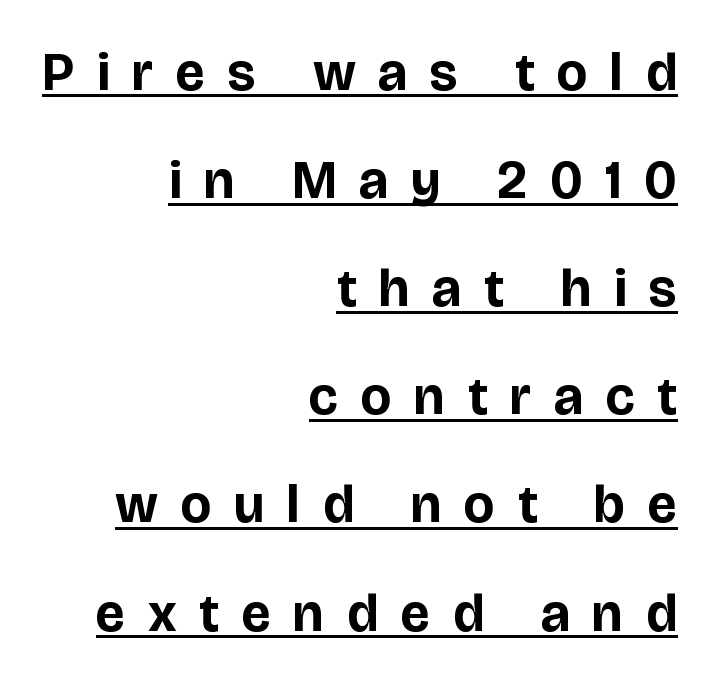
The type is letterspaced generously, with wide tracking. Set as a true bold cut, around the 700 mark. A typographer would call this underscored text. Characters remain perfectly vertical along every line. All the whitespace from short lines collects on the left.
